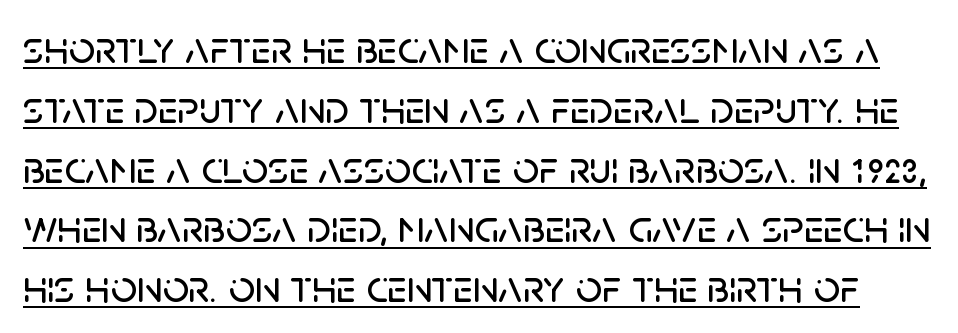
If you measured baseline to baseline, you'd find a middling distance. Honestly, the underline is the first thing you notice here. Nope, no serifs anywhere on these letters. The passage shown has conventional tracking throughout. Style check: upright. Character widths vary here, with narrow letters taking less room than wide ones.
